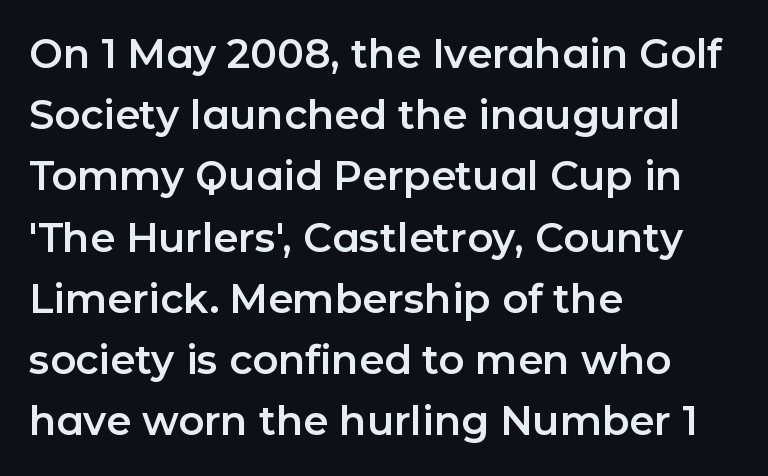
Q: Is the text italic (slanted)? A: No, it is upright.
Q: Is the typeface a serif or a sans-serif typeface? A: Sans-serif.
Q: Is the text underlined? A: No.
Q: How is the paragraph aligned? A: Left-aligned.
Q: Is the spacing between letters normal or unusually wide? A: Normal.
Q: Is the spacing between lines tight, normal or loose? A: Normal.
Q: Width (condensed, normal, or wide)? A: Normal.
Q: Stroke contrast? A: Low.
Q: x-height? A: Medium.
Q: Monospaced? A: No.
